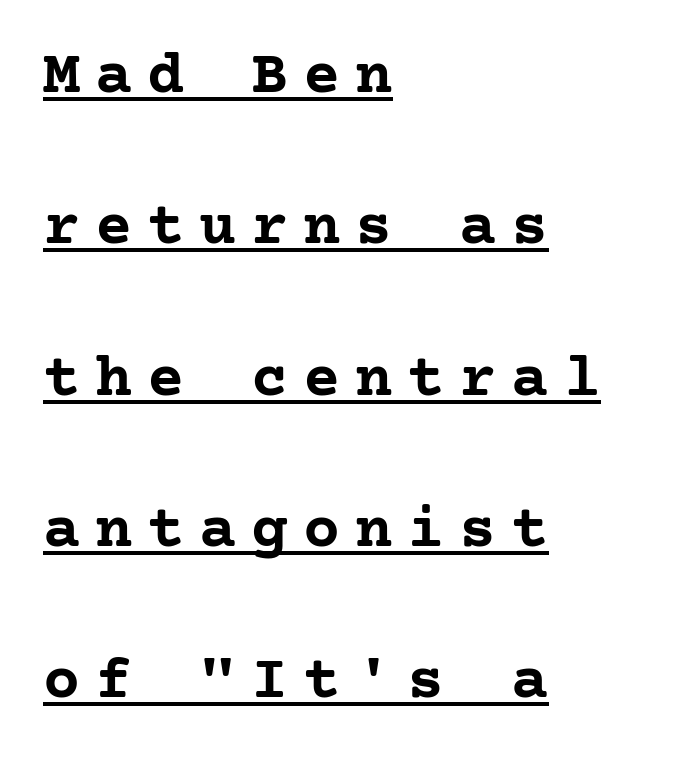
{"serif": "yes", "italic": "no", "bold": "yes", "weight": "semibold", "width": "normal", "stroke_contrast": "low", "x_height": "medium", "underline": "yes", "align": "left", "line_spacing": "loose", "line_spacing_ratio": 2.44, "letter_spacing": "wide", "letter_spacing_em": 0.24, "glyph_px": 62}
